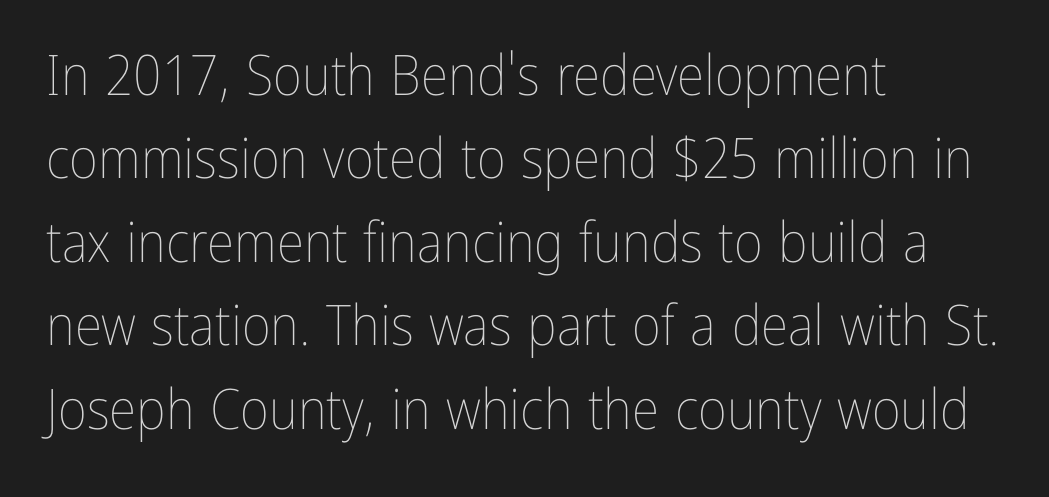
The image shows 56 px thin, condensed type, upright; set left-aligned, normal line spacing (1.49x), normal letter spacing, not underlined; low stroke contrast and a medium x-height.
